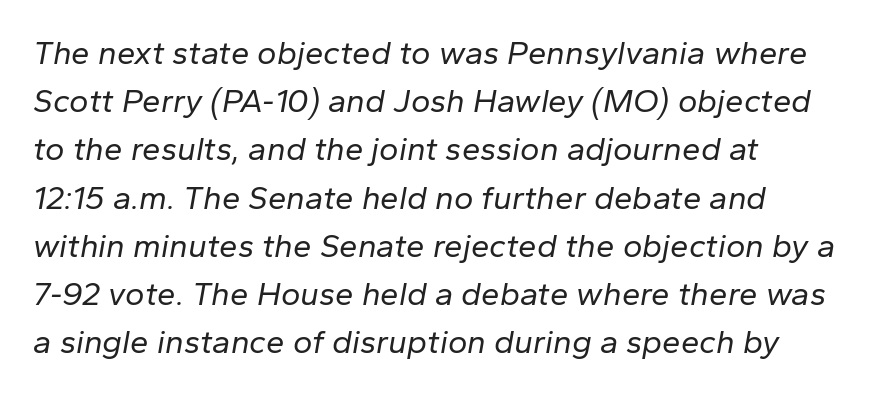
Each word holds together tightly as a unit, with standard inter-letter gaps. A typesetter would call this proportional, since set widths differ per character. A clean baseline with only descenders dipping below it. The designer left line spacing at the default. Stroke thickness stays within the range of a standard reading face or lighter.
